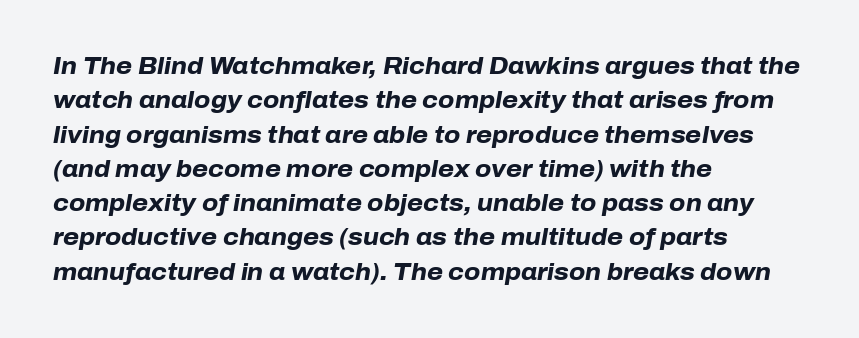
The image shows 23 px bold type, italic (leaning right); set left-aligned, normal line spacing (1.49x), normal letter spacing, not underlined.
